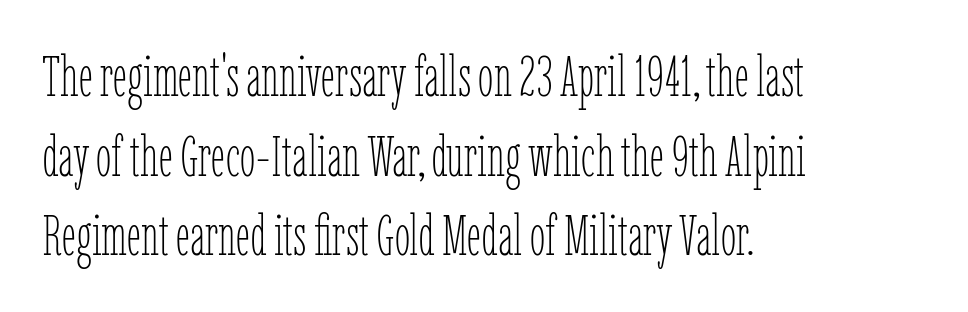
The image shows 56 px thin, condensed type, upright; set left-aligned, normal line spacing (1.42x), normal letter spacing, not underlined; low stroke contrast and a medium x-height.
